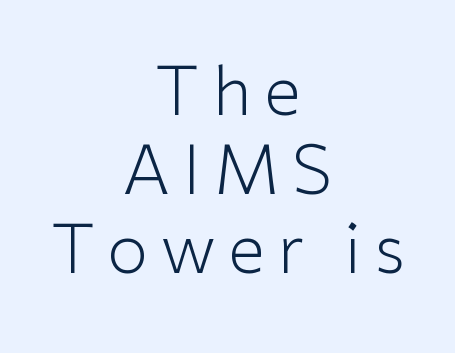
Notice how the passage keeps no hard edge, just a central spine. Proportional: the letters do not fall into vertical columns. This sample uses a sans-serif face. Unbolded letterforms with no extra heft. A roman cut, with each character standing at attention.
